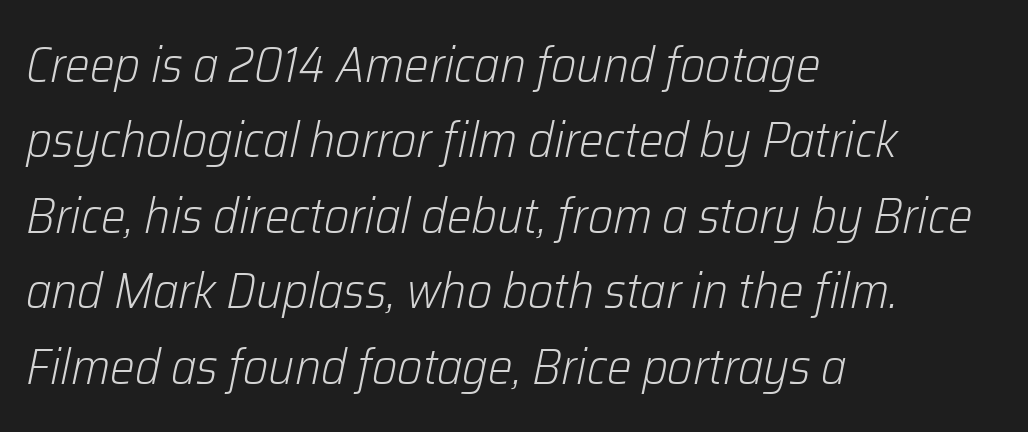
Interline gaps are of average width in this sample. The gap between lines stays unmarked. Observe the ordinary spacing: letters are neighbours, not strangers. This is oblique type, the kind used for emphasis or titles. Proportional: the letters do not fall into vertical columns. The paragraph has a hard left edge and a soft right edge.
